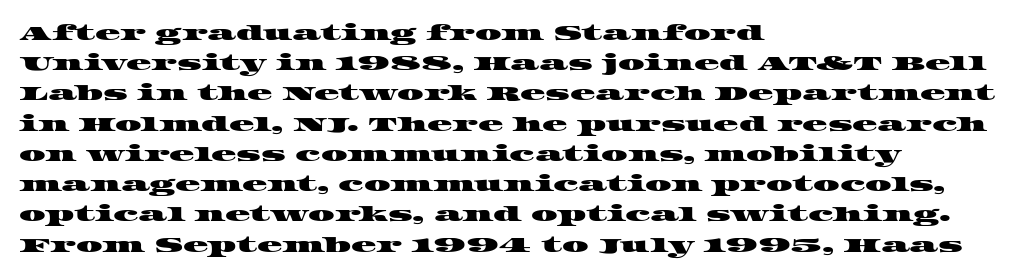
The image shows 21 px text type; set left-aligned, normal line spacing (1.44x), normal letter spacing, not underlined.
